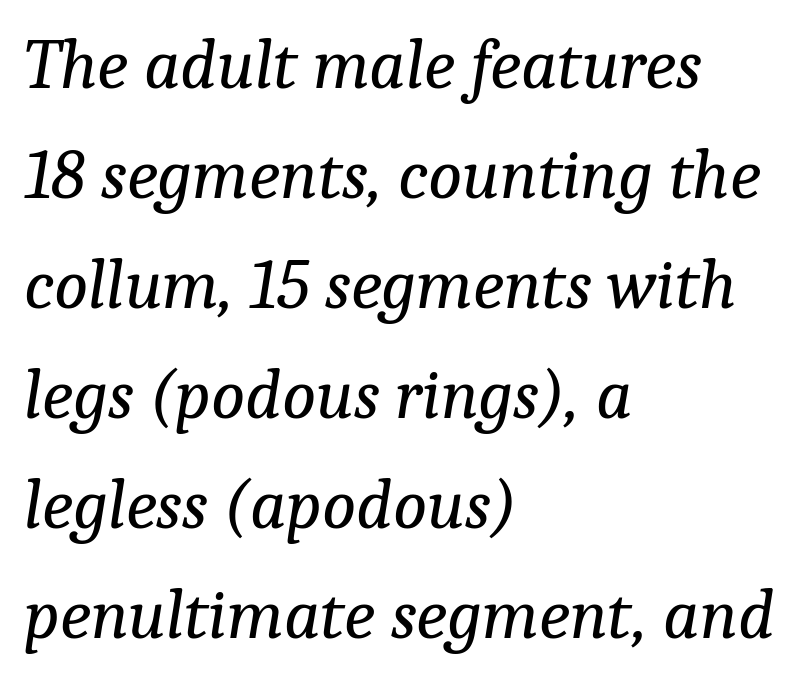
Q: Is the text bold? A: No.
Q: Is the text italic (slanted)? A: Yes, it leans right by about 9 degrees.
Q: Is the typeface a serif or a sans-serif typeface? A: Serif.
Q: Is the text underlined? A: No.
Q: How is the paragraph aligned? A: Left-aligned.
Q: Is the spacing between letters normal or unusually wide? A: Normal.
Q: Is the spacing between lines tight, normal or loose? A: Normal.
Q: Width (condensed, normal, or wide)? A: Normal.
Q: Stroke contrast? A: Low.
Q: x-height? A: Medium.
Q: Monospaced? A: No.
